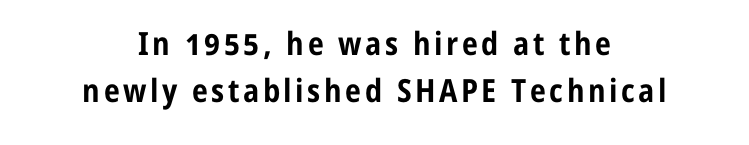
{"serif": "no", "italic": "no", "bold": "yes", "weight": "bold", "width": "condensed", "stroke_contrast": "low", "x_height": "medium", "monospaced": "no", "underline": "no", "align": "center", "line_spacing": "normal", "line_spacing_ratio": 1.46, "glyph_px": 32}
